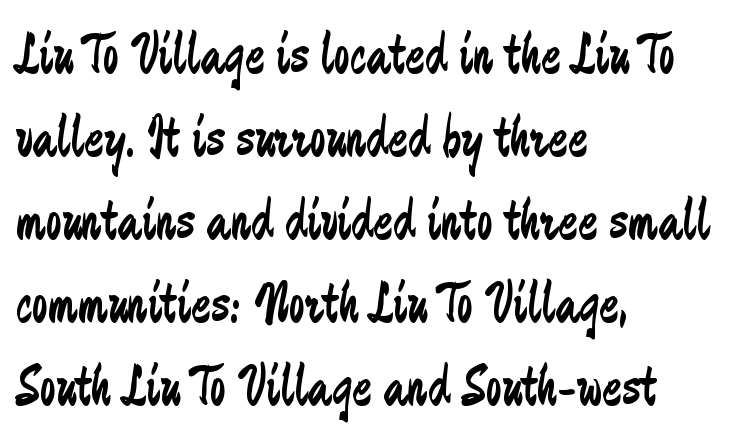
Leading: standard. Every row of glyphs begins at an identical x-position on the left. Note: no serifs on the glyphs. A typesetter would call this proportional, since set widths differ per character. The foot of each line stays bare and open.
